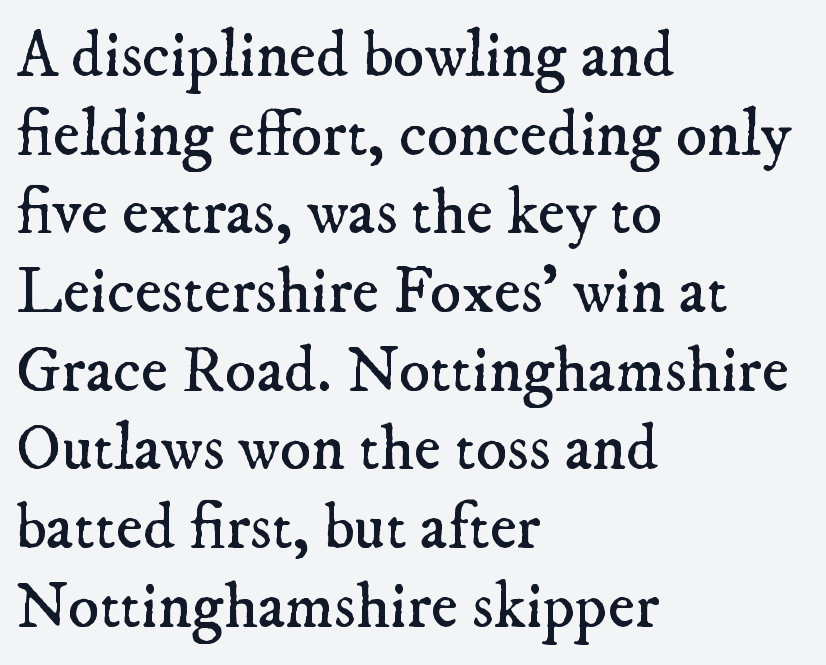
Is this a sans? No — the strokes have serifs. Does extra space separate the letters? No, they use regular spacing. Letters rest on an invisible, unmarked baseline. The letters look calm and open, with moderate or lighter stems.
